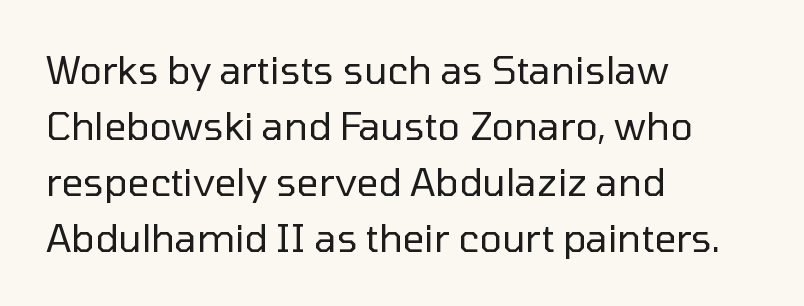
Q: Is the text bold? A: No.
Q: Is the text italic (slanted)? A: No, it is upright.
Q: Is the typeface a serif or a sans-serif typeface? A: Sans-serif.
Q: Is the text underlined? A: No.
Q: How is the paragraph aligned? A: Left-aligned.
Q: Is the spacing between letters normal or unusually wide? A: Normal.
Q: Is the spacing between lines tight, normal or loose? A: Normal.
Q: Width (condensed, normal, or wide)? A: Normal.
Q: Stroke contrast? A: Low.
Q: x-height? A: Medium.
Q: Monospaced? A: No.
